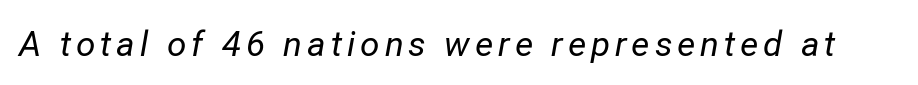
Characters are canted at an angle relative to the baseline's perpendicular. The face used here is proportionally spaced, like ordinary book or web type. Each row of text sits above clean, open space. Stroke thickness stays within the range of a standard reading face or lighter.
